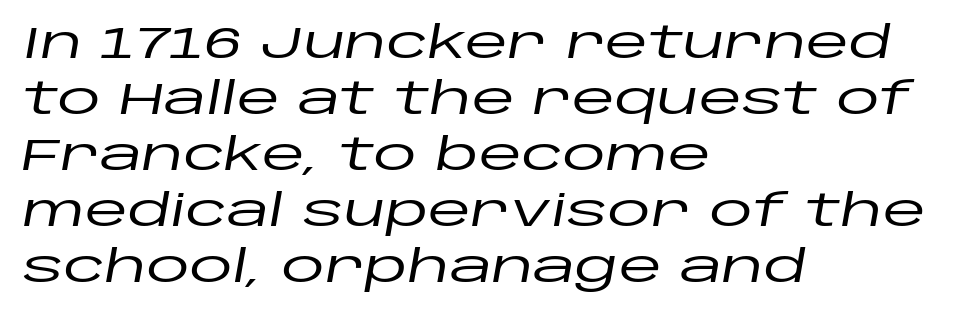
This is oblique type, the kind used for emphasis or titles. The lines in this sample share a left origin and differ only in where they stop. Underlining? Definitely not there. Looks like regular typesetting: each glyph gets only the width it needs. Line spacing here is normal.
